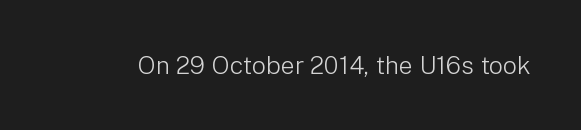
Q: Is the text bold? A: No.
Q: Is the text italic (slanted)? A: No, it is upright.
Q: Is the text underlined? A: No.
Q: Is the spacing between letters normal or unusually wide? A: Normal.
